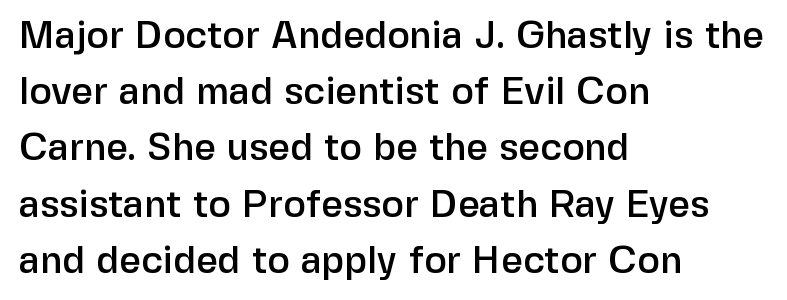
The image shows 38 px sans-serif type, upright; set left-aligned, normal line spacing (1.48x), normal letter spacing, not underlined; low stroke contrast and a medium x-height.
